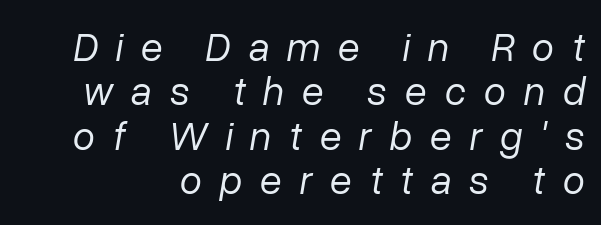
It's the slanting kind of type. Bold? No — there's no thickening of the strokes. Descender tails drop into unmarked territory. The face used here is proportionally spaced, like ordinary book or web type.
